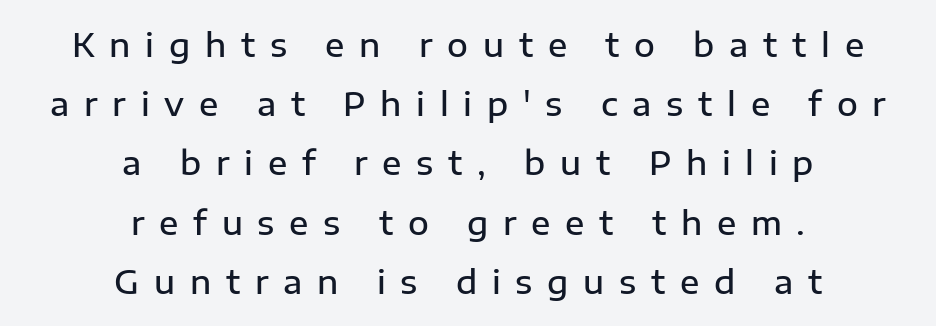
{"serif": "no", "italic": "no", "bold": "semi", "weight": "semibold", "width": "normal", "stroke_contrast": "low", "x_height": "medium", "monospaced": "no", "underline": "no", "align": "center", "line_spacing_ratio": 1.85, "letter_spacing": "wide", "letter_spacing_em": 0.46, "glyph_px": 32}
